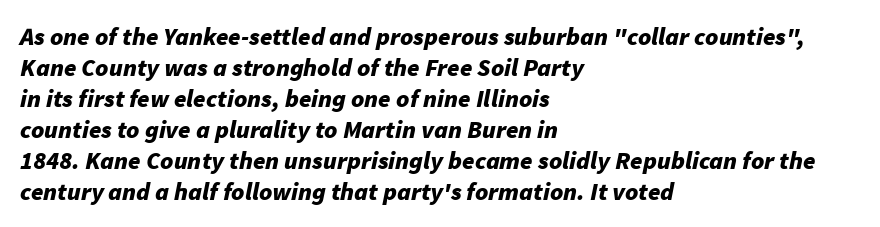
{"italic": "yes", "lean": "right", "slant_degrees": 11, "bold": "yes", "underline": "no", "align": "left", "line_spacing_ratio": 1.24, "letter_spacing": "normal", "letter_spacing_em": 0.0, "glyph_px": 25}
